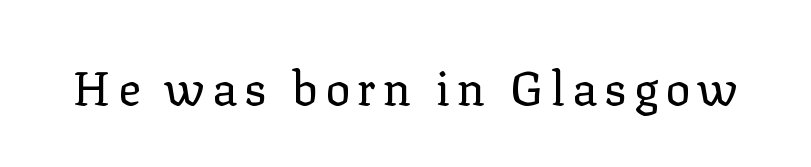
Is this a fixed-width face? No — the glyphs have proportional, varying widths. The letters carry serifs — small finishing strokes at the ends of their stems. No italicization has been applied; the sample stays upright. The face looks like a standard text weight, possibly lighter. Type without underlining.
